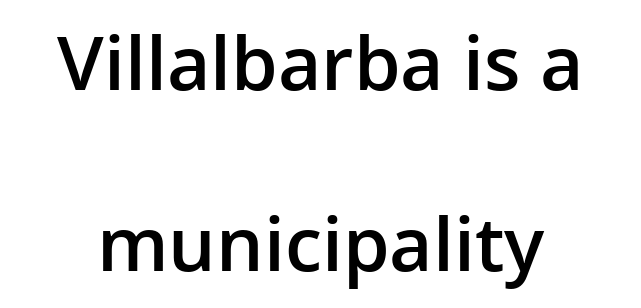
Q: Is the text bold? A: Semi-bold.
Q: Is the text italic (slanted)? A: No, it is upright.
Q: Is the typeface a serif or a sans-serif typeface? A: Sans-serif.
Q: Is the text underlined? A: No.
Q: Is the spacing between letters normal or unusually wide? A: Normal.
Q: Is the spacing between lines tight, normal or loose? A: Loose.
Q: Width (condensed, normal, or wide)? A: Normal.
Q: Stroke contrast? A: Low.
Q: x-height? A: Medium.
Q: Monospaced? A: No.
